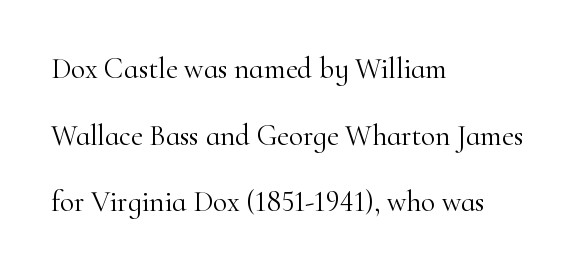
Stems here are at most as thick as an everyday book face. Successive baselines arrive slowly, with a big drop between each. The typesetter chose a ragged-right arrangement here. These lines are rendered in a variable-pitch font. Each word holds together tightly as a unit, with standard inter-letter gaps.
